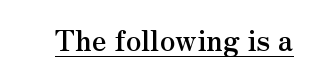
{"serif": "yes", "italic": "no", "bold": "yes", "weight": "semibold", "width": "normal", "stroke_contrast": "medium", "x_height": "small", "monospaced": "no", "underline": "yes", "letter_spacing": "normal", "letter_spacing_em": 0.0, "glyph_px": 28}
